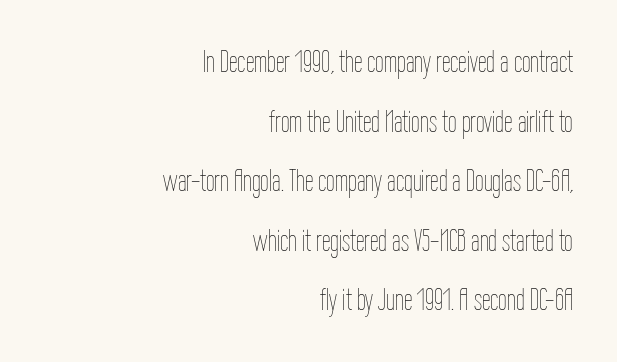
{"italic": "no", "bold": "no", "weight": "thin", "width": "condensed", "stroke_contrast": "low", "x_height": "medium", "monospaced": "no", "underline": "no", "align": "right", "line_spacing": "loose", "line_spacing_ratio": 1.92, "letter_spacing": "normal", "letter_spacing_em": 0.0, "glyph_px": 31}
